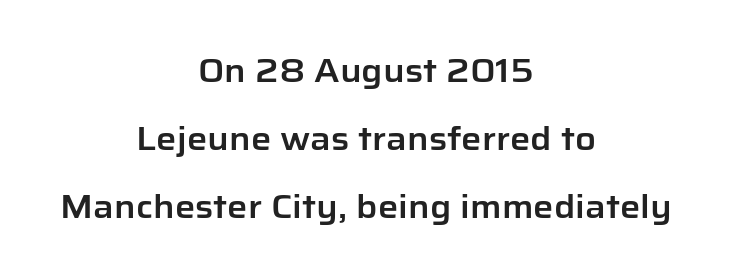
{"serif": "no", "italic": "no", "width": "normal", "stroke_contrast": "low", "x_height": "medium", "monospaced": "no", "underline": "no", "align": "center", "line_spacing": "loose", "line_spacing_ratio": 2.13, "letter_spacing": "normal", "letter_spacing_em": 0.0, "glyph_px": 32}
